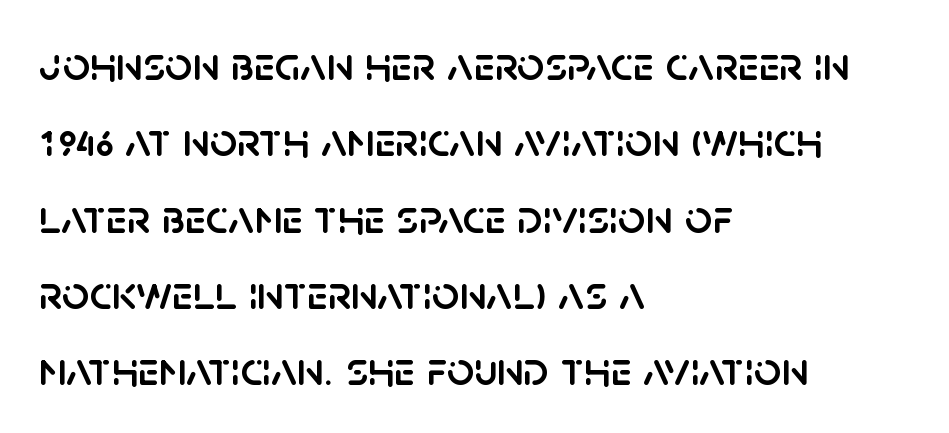
Q: Is the text italic (slanted)? A: No, it is upright.
Q: Is the typeface a serif or a sans-serif typeface? A: Sans-serif.
Q: Is the text underlined? A: No.
Q: How is the paragraph aligned? A: Left-aligned.
Q: Is the spacing between letters normal or unusually wide? A: Normal.
Q: Is the spacing between lines tight, normal or loose? A: Normal.
Q: Width (condensed, normal, or wide)? A: Normal.
Q: Stroke contrast? A: Low.
Q: x-height? A: Large.
Q: Monospaced? A: No.
